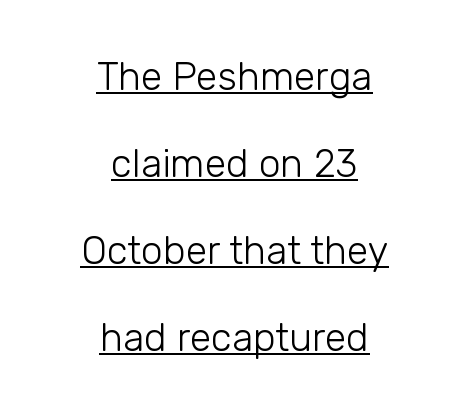
The face used here is rendered with its standard letterfit. Compared with a typical body face, this is equally light or lighter still. Stroke terminals: plain, sans-serif. Reading down the column, the eye jumps a long way to each next line. A typographer would call this underscored text. The axis of the letterforms is exactly vertical.
